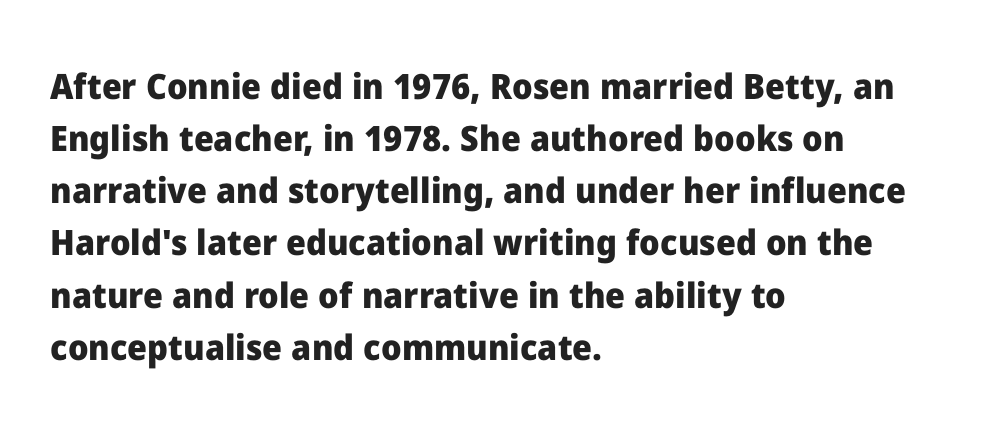
In terms of letterspacing, this is plain default setting. I'd call this a sans setting — the letters go barefoot. Here the designer chose a conventional face with non-uniform glyph widths. Bold? Absolutely — the strokes are thick and heavy. Compared with typical paragraphs, the rows here are spaced about the same. These lines were composed using upright roman letters.
